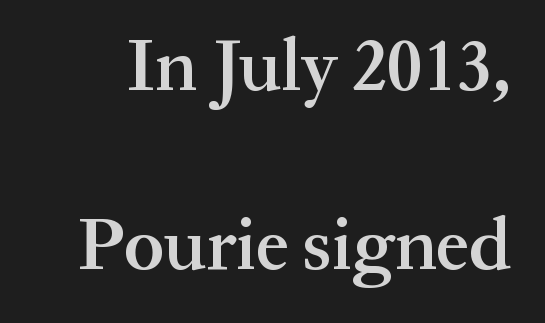
Q: Is the text bold? A: Semi-bold.
Q: Is the text italic (slanted)? A: No, it is upright.
Q: Is the typeface a serif or a sans-serif typeface? A: Serif.
Q: Is the text underlined? A: No.
Q: Is the spacing between letters normal or unusually wide? A: Normal.
Q: Is the spacing between lines tight, normal or loose? A: Loose.
Q: Width (condensed, normal, or wide)? A: Normal.
Q: Stroke contrast? A: Medium.
Q: x-height? A: Medium.
Q: Monospaced? A: No.
